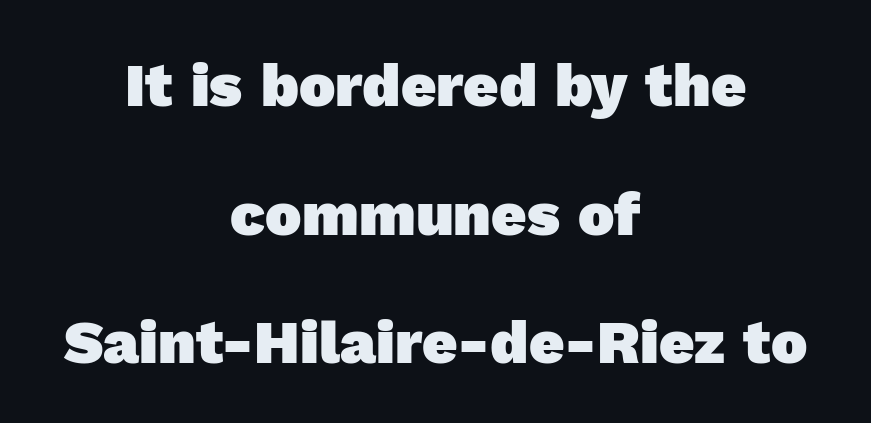
The image shows 61 px heavy sans-serif type; set centered, loose line spacing (2.11x), normal letter spacing, not underlined; a medium x-height.
